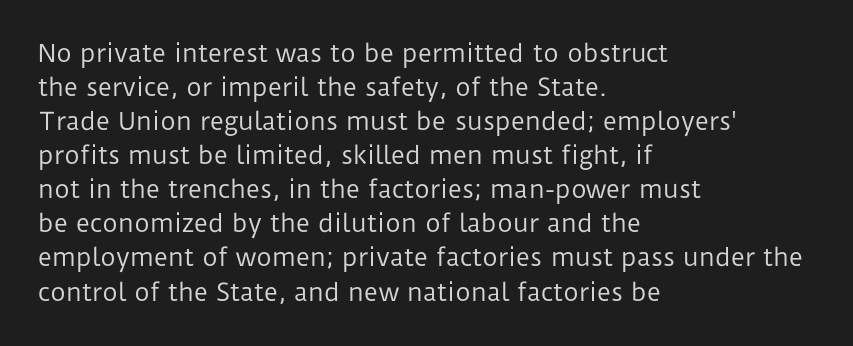
The image shows 24 px text type, upright; set left-aligned, normal line spacing (1.42x), normal letter spacing, not underlined.
